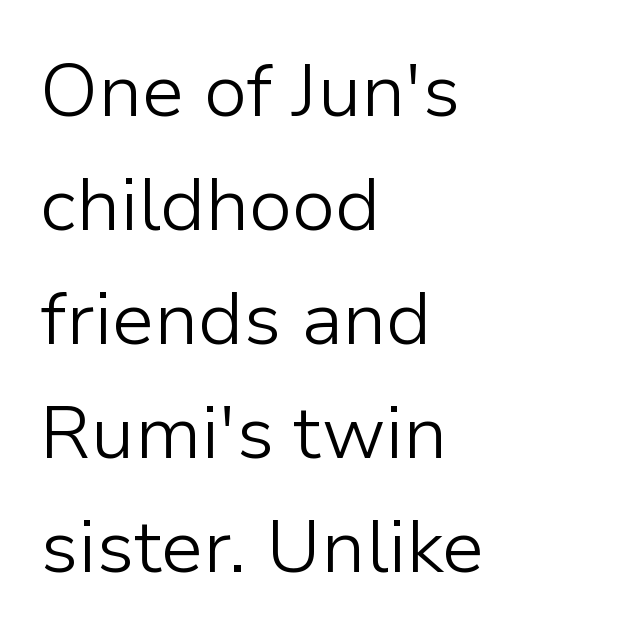
Q: Is the text bold? A: No.
Q: Is the text italic (slanted)? A: No, it is upright.
Q: Is the typeface a serif or a sans-serif typeface? A: Sans-serif.
Q: Is the text underlined? A: No.
Q: How is the paragraph aligned? A: Left-aligned.
Q: Is the spacing between letters normal or unusually wide? A: Normal.
Q: Is the spacing between lines tight, normal or loose? A: Normal.
Q: Width (condensed, normal, or wide)? A: Normal.
Q: Stroke contrast? A: Low.
Q: x-height? A: Medium.
Q: Monospaced? A: No.
